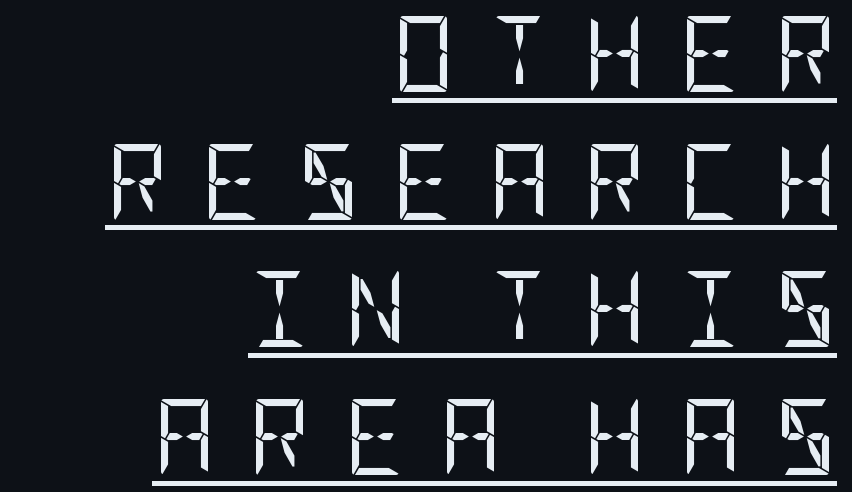
{"serif": "no", "italic": "no", "bold": "no", "weight": "regular", "width": "condensed", "stroke_contrast": "low", "x_height": "large", "underline": "yes", "align": "right", "line_spacing": "normal", "line_spacing_ratio": 1.68, "letter_spacing": "wide", "letter_spacing_em": 0.44, "glyph_px": 76}
